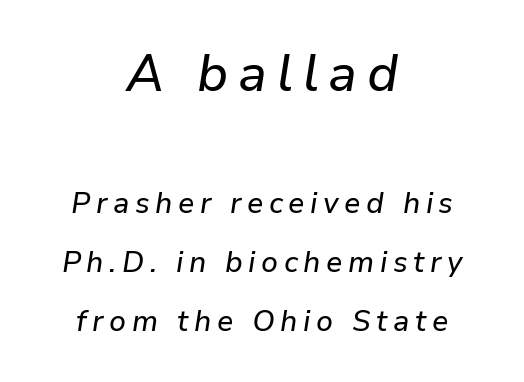
{"italic": "yes", "lean": "right", "slant_degrees": 9, "width": "normal", "stroke_contrast": "low", "x_height": "medium", "monospaced": "no", "underline": "no", "align": "center", "line_spacing": "loose", "line_spacing_ratio": 2.03, "larger_block": "first", "size_ratio": 1.76, "glyph_px": 51}
